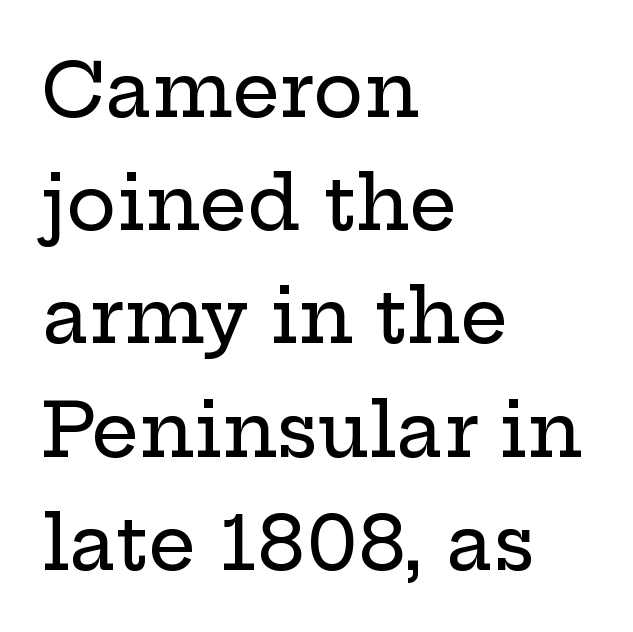
{"serif": "yes", "italic": "no", "width": "wide", "stroke_contrast": "low", "x_height": "medium", "monospaced": "no", "underline": "no", "align": "left", "line_spacing": "normal", "line_spacing_ratio": 1.51, "letter_spacing": "normal", "letter_spacing_em": 0.0, "glyph_px": 75}
